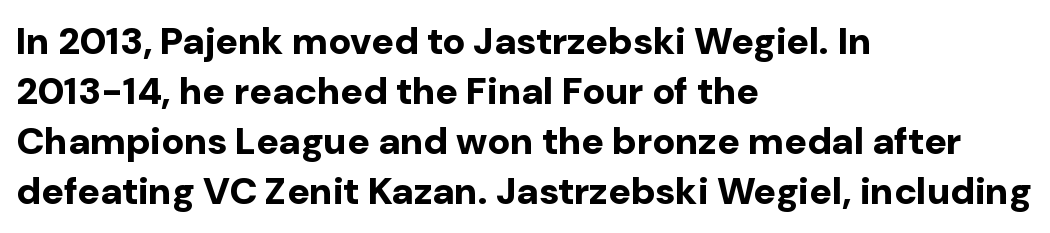
The typesetter chose a ragged-right arrangement here. Notice how descenders clear the ascenders below comfortably — that's standard leading. Rule under the text: the space is simply empty. Heavy-handed strokes throughout: this text is bold. The face used here is rendered with its standard letterfit.
